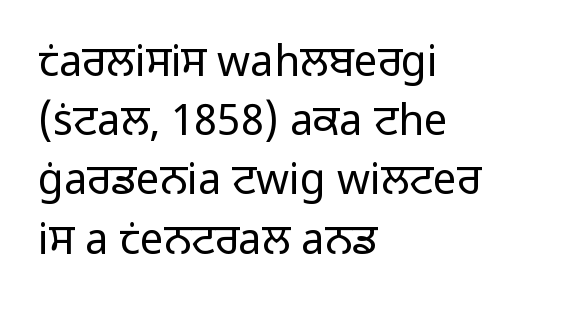
These lines are composed in type without serifs. Bare-footed words on every line. This sample has the flowing, uneven cadence of proportional lettering. The passage shown is not bold in any degree. No extra tracking has been applied to these lines. The text block is weighted toward the left margin, trailing off unevenly rightward.
